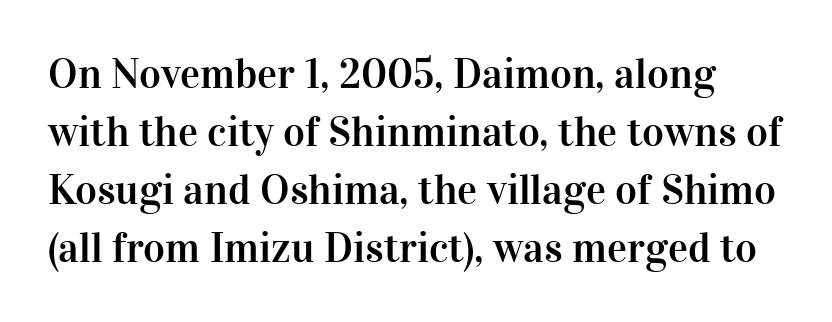
{"serif": "yes", "italic": "no", "width": "normal", "stroke_contrast": "high", "x_height": "medium", "monospaced": "no", "underline": "no", "line_spacing": "normal", "line_spacing_ratio": 1.38, "letter_spacing": "normal", "letter_spacing_em": 0.0, "glyph_px": 42}
